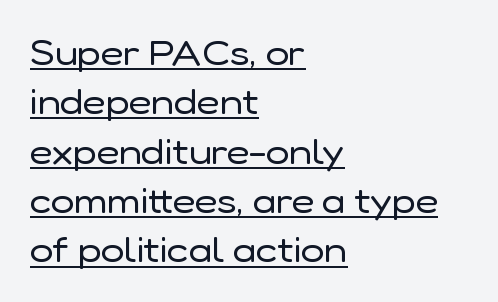
The image shows 35 px regular-weight sans-serif type, upright; set left-aligned, normal line spacing (1.41x), normal letter spacing, underlined; low stroke contrast and a medium x-height.
